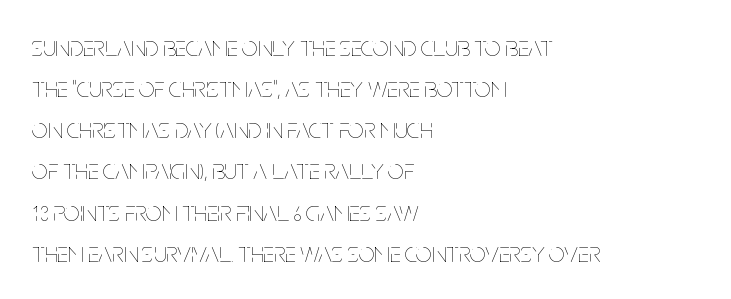
Any mark beneath the type? The region is blank. Honestly, the letter spacing is just normal — you wouldn't notice it. Is the type heavy? It reads as light-to-regular instead. Proportional: the letters do not fall into vertical columns. The text block is weighted toward the left margin, trailing off unevenly rightward.
